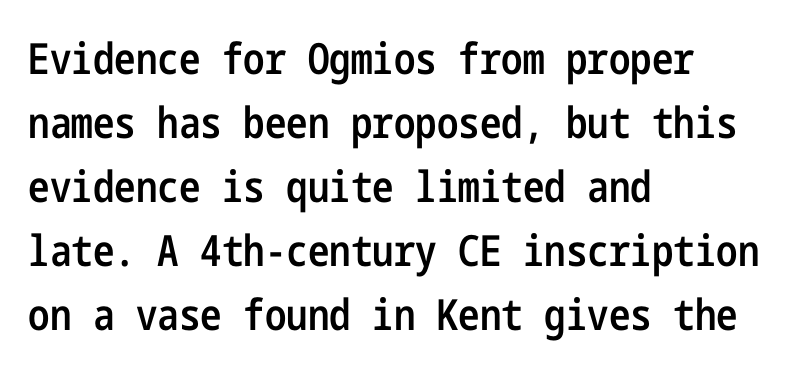
Quick note: interline space is typical. No extra tracking has been applied to these lines. This rendering employs a face without finishing strokes, i.e., a sans-serif. Posture: straight, roman, zero tilt. Has an underline been added? It has not. Is the block centered? No — it sits flush against the left margin.
